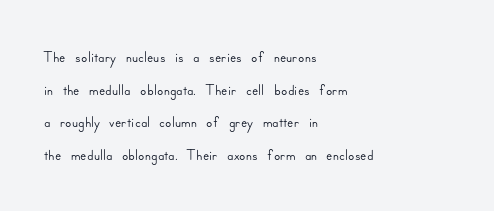
Q: Is the text italic (slanted)? A: No, it is upright.
Q: Is the text underlined? A: No.
Q: How is the paragraph aligned? A: Left-aligned.
Q: Is the spacing between letters normal or unusually wide? A: Normal.
Q: Is the spacing between lines tight, normal or loose? A: Normal.
